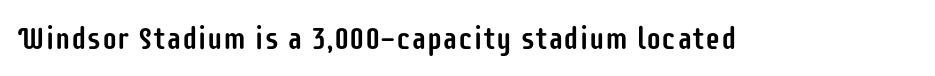
{"serif": "no", "italic": "no", "width": "condensed", "stroke_contrast": "low", "x_height": "large", "monospaced": "no", "underline": "no", "letter_spacing": "normal", "letter_spacing_em": 0.0, "glyph_px": 31}
